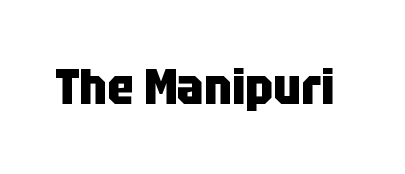
Q: Is the text bold? A: Yes.
Q: Is the text italic (slanted)? A: No, it is upright.
Q: Is the typeface a serif or a sans-serif typeface? A: Sans-serif.
Q: Is the text underlined? A: No.
Q: Is the spacing between letters normal or unusually wide? A: Normal.
Q: Width (condensed, normal, or wide)? A: Condensed.
Q: Stroke contrast? A: Low.
Q: x-height? A: Large.
Q: Monospaced? A: No.
